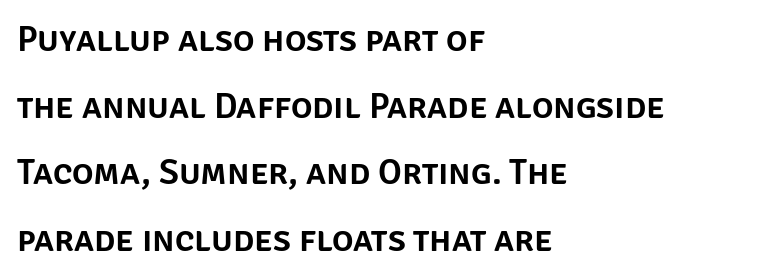
{"serif": "no", "italic": "no", "width": "normal", "stroke_contrast": "low", "x_height": "large", "monospaced": "no", "underline": "no", "align": "left", "line_spacing_ratio": 1.85, "letter_spacing": "normal", "letter_spacing_em": 0.0, "glyph_px": 36}
